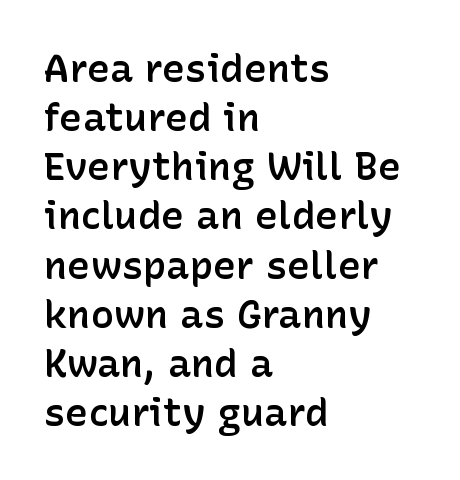
The image shows 39 px semibold sans-serif type, upright; set left-aligned, normal line spacing (1.26x), normal letter spacing, not underlined; low stroke contrast and a medium x-height.
